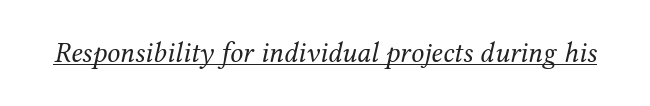
The font family rendered here belongs to the serif group. Default kerning and tracking; the words read as compact shapes. Varying glyph widths throughout — classic text-font behaviour. These glyphs show unthickened strokes, regular width or finer.
